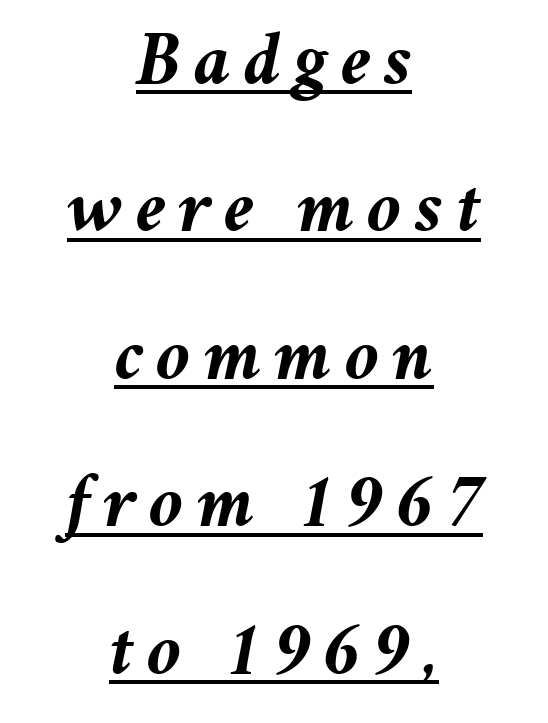
{"italic": "yes", "lean": "right", "slant_degrees": 11, "bold": "yes", "weight": "semibold", "width": "normal", "stroke_contrast": "medium", "x_height": "medium", "monospaced": "no", "underline": "yes", "align": "center", "line_spacing": "loose", "line_spacing_ratio": 1.94, "glyph_px": 76}
